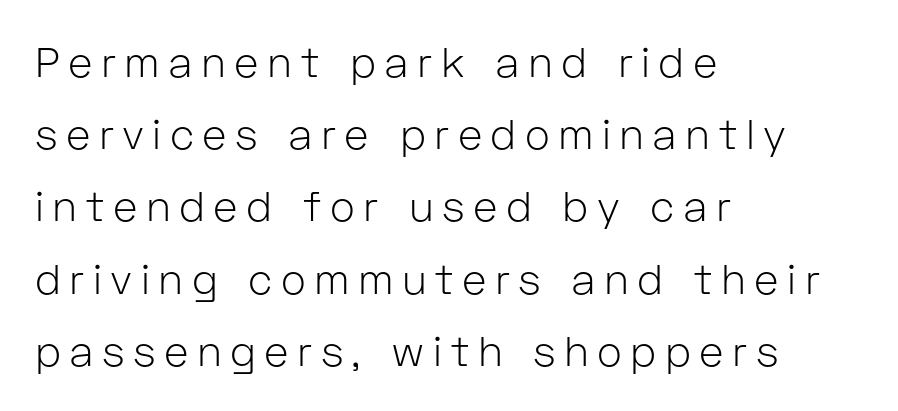
The image shows 42 px light sans-serif type, upright; set left-aligned, line spacing 1.72x, unusually wide letter spacing (+0.2 em), not underlined; low stroke contrast and a medium x-height.
